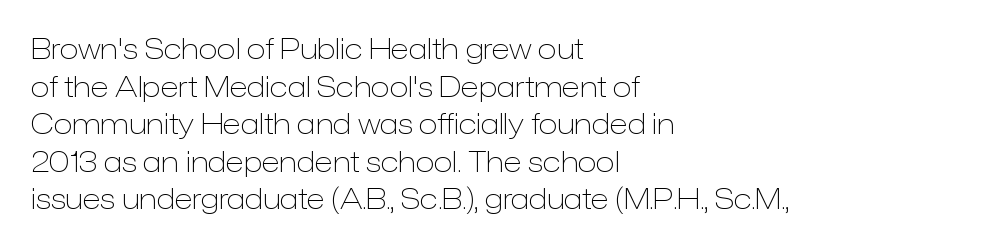
{"serif": "no", "italic": "no", "bold": "no", "weight": "light", "width": "normal", "stroke_contrast": "low", "x_height": "medium", "monospaced": "no", "underline": "no", "align": "left", "line_spacing": "normal", "line_spacing_ratio": 1.34, "letter_spacing": "normal", "letter_spacing_em": 0.0, "glyph_px": 28}
